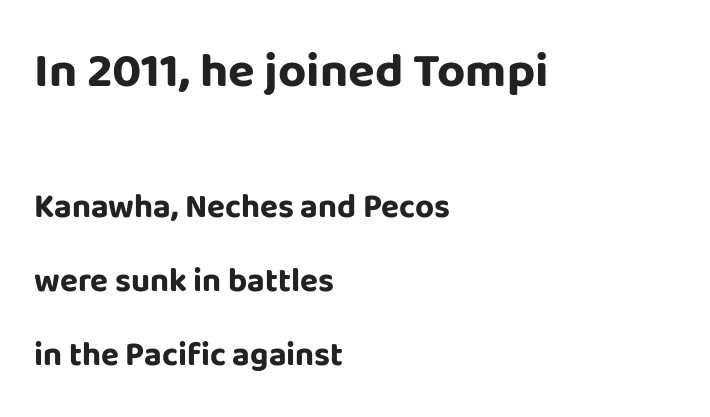
Serif or sans? Sans — the stroke terminals are bare. Style check: upright. The lines in this sample share a left origin and differ only in where they stop. Any mark beneath the type? The region is blank. Default kerning and tracking; the words read as compact shapes. The more generous point size was reserved for the upper chunk.
